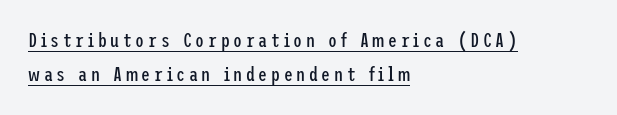
Q: Is the text bold? A: No.
Q: Is the text italic (slanted)? A: No, it is upright.
Q: Is the text underlined? A: Yes.
Q: How is the paragraph aligned? A: Left-aligned.
